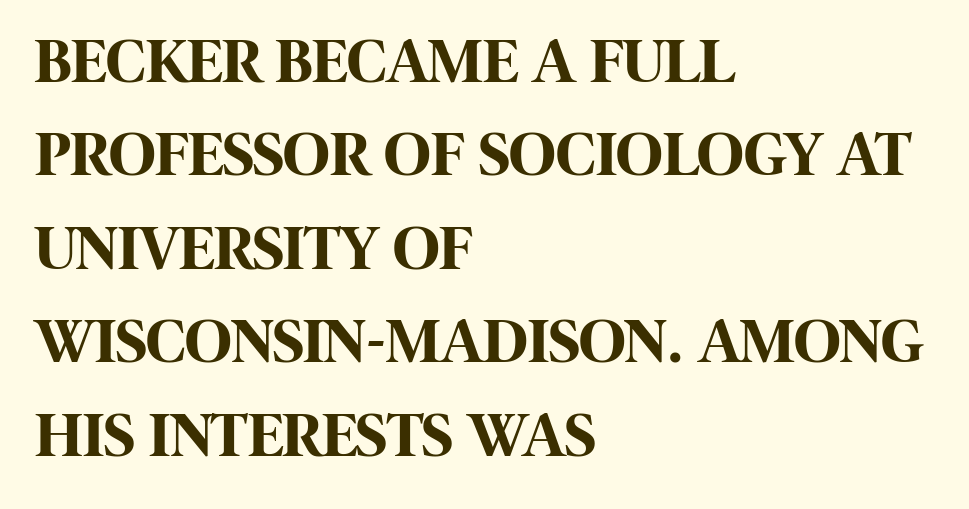
Q: Is the text bold? A: Yes.
Q: Is the text italic (slanted)? A: No, it is upright.
Q: Is the typeface a serif or a sans-serif typeface? A: Sans-serif.
Q: Is the text underlined? A: No.
Q: How is the paragraph aligned? A: Left-aligned.
Q: Is the spacing between letters normal or unusually wide? A: Normal.
Q: Is the spacing between lines tight, normal or loose? A: Normal.
Q: Width (condensed, normal, or wide)? A: Condensed.
Q: Stroke contrast? A: High.
Q: x-height? A: Large.
Q: Monospaced? A: No.
